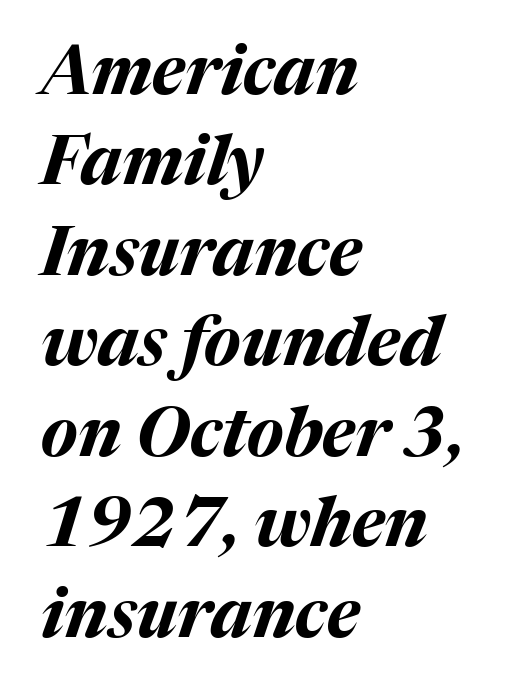
Q: Is the text bold? A: Yes.
Q: Is the text italic (slanted)? A: Yes, it leans right by about 17 degrees.
Q: Is the text underlined? A: No.
Q: How is the paragraph aligned? A: Left-aligned.
Q: Is the spacing between letters normal or unusually wide? A: Normal.
Q: Is the spacing between lines tight, normal or loose? A: Normal.
Q: Width (condensed, normal, or wide)? A: Normal.
Q: Stroke contrast? A: Medium.
Q: x-height? A: Medium.
Q: Monospaced? A: No.
